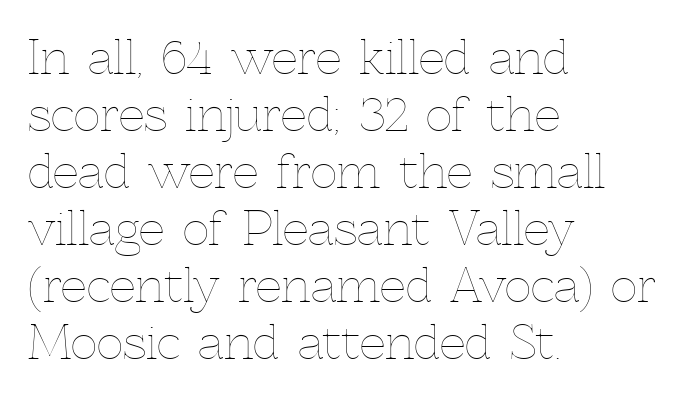
Q: Is the text bold? A: No.
Q: Is the text italic (slanted)? A: No, it is upright.
Q: Is the text underlined? A: No.
Q: How is the paragraph aligned? A: Left-aligned.
Q: Is the spacing between letters normal or unusually wide? A: Normal.
Q: Width (condensed, normal, or wide)? A: Normal.
Q: x-height? A: Medium.
Q: Monospaced? A: No.
